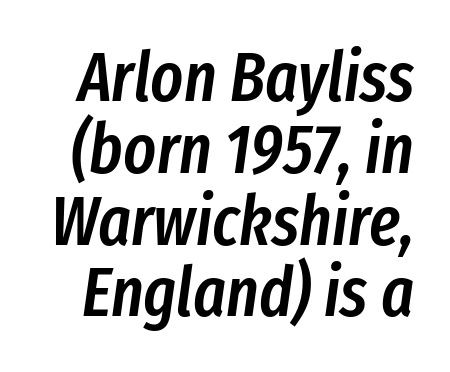
The image shows 69 px semibold, condensed type, italic (leaning right); set tight line spacing (1.04x), normal letter spacing, not underlined; low stroke contrast and a medium x-height.
